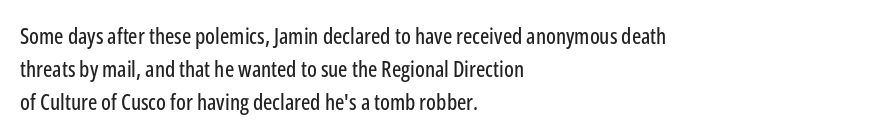
Q: Is the text italic (slanted)? A: No, it is upright.
Q: Is the text underlined? A: No.
Q: How is the paragraph aligned? A: Left-aligned.
Q: Is the spacing between letters normal or unusually wide? A: Normal.
Q: Is the spacing between lines tight, normal or loose? A: Normal.
